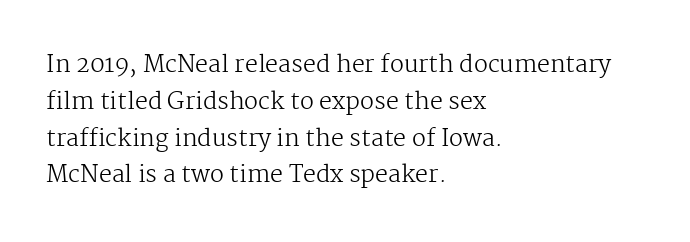
The rendering uses a moderate line-height, typical for paragraphs. The cut favours lightness, reaching ordinary text weight at its darkest. This is roman type, the default non-slanted kind. A student would call this left alignment; a typographer would say flush left, rag right. Honestly, there is no underline to notice here at all. The letterforms sit shoulder to shoulder at normal distance.
